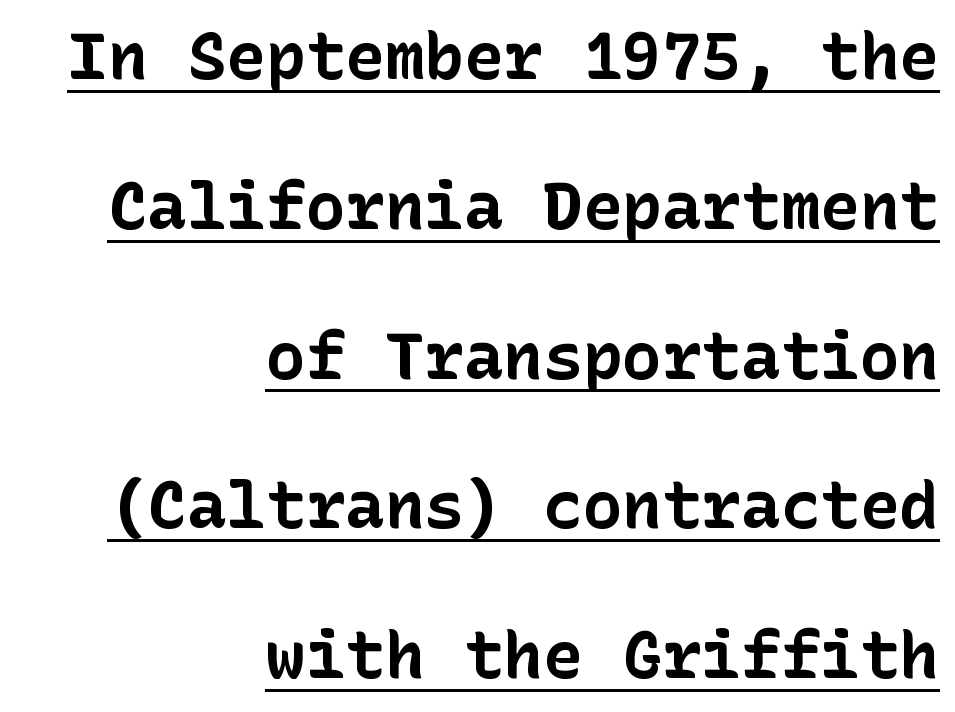
Students, observe: this is what heavily led, spacious text looks like. You'd pick this weight for a headline — it's a proper bold. Line ends are locked; line starts wander. A typesetter would mark this as roman, not italic.
